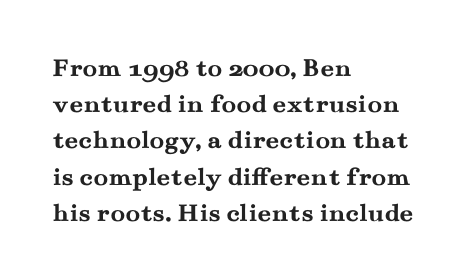
Q: Is the text bold? A: Yes.
Q: Is the text italic (slanted)? A: No, it is upright.
Q: Is the text underlined? A: No.
Q: How is the paragraph aligned? A: Left-aligned.
Q: Is the spacing between letters normal or unusually wide? A: Normal.
Q: Is the spacing between lines tight, normal or loose? A: Normal.
